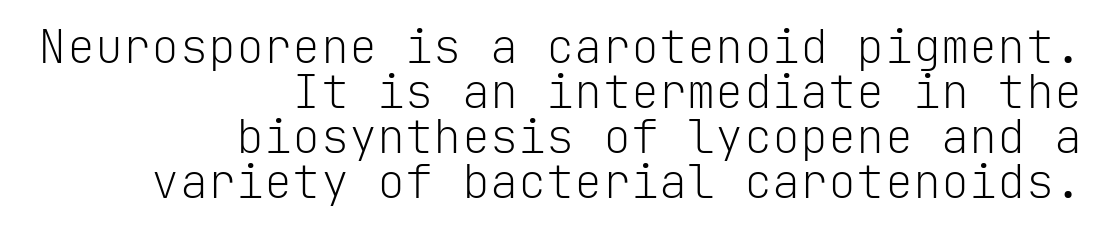
Rendered with straight, roman letterforms. The characters are drawn with everyday or finer stroke widths. Check where the strokes stop: nothing finishes them off — pure sans. The block of text is dense from top to bottom, with scant space between rows. The space directly below the letters is spotless. These lines are rendered in a fixed-pitch font.
